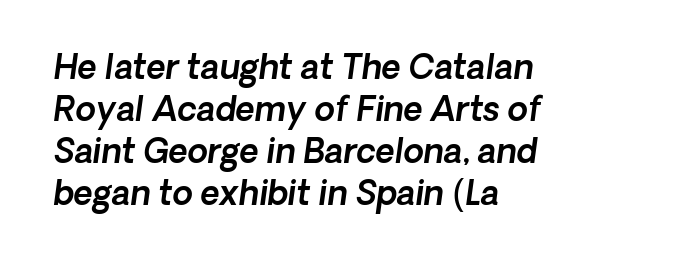
The image shows 33 px sans-serif type; set left-aligned, normal line spacing (1.27x), normal letter spacing, not underlined; a medium x-height.
